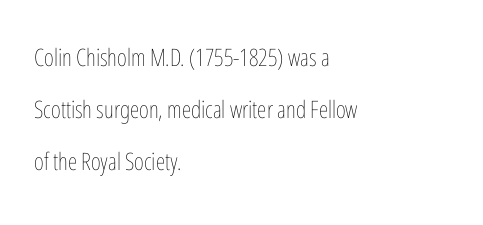
These lines stand farther apart than default settings would place them. This sample is left-justified, so line endings fall wherever the words run out. The letterforms sit shoulder to shoulder at normal distance. The typesetting does not lean heavy: it is not bold.
